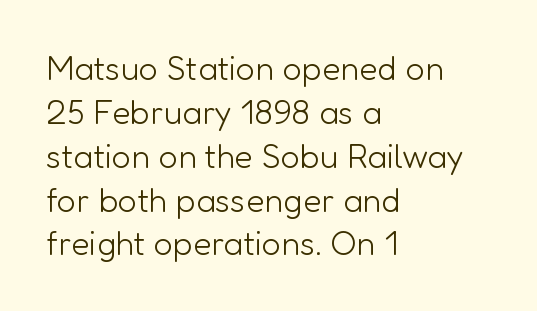
There is no visible air inserted between adjacent glyphs. Posture: upright roman. A typesetter would call this leading conventional body-copy spacing. These lines stack with their left ends in a neat column. A quiet, ordinary-to-light weight characterises the typeface. Letterform terminals end flat and unadorned throughout the passage.
